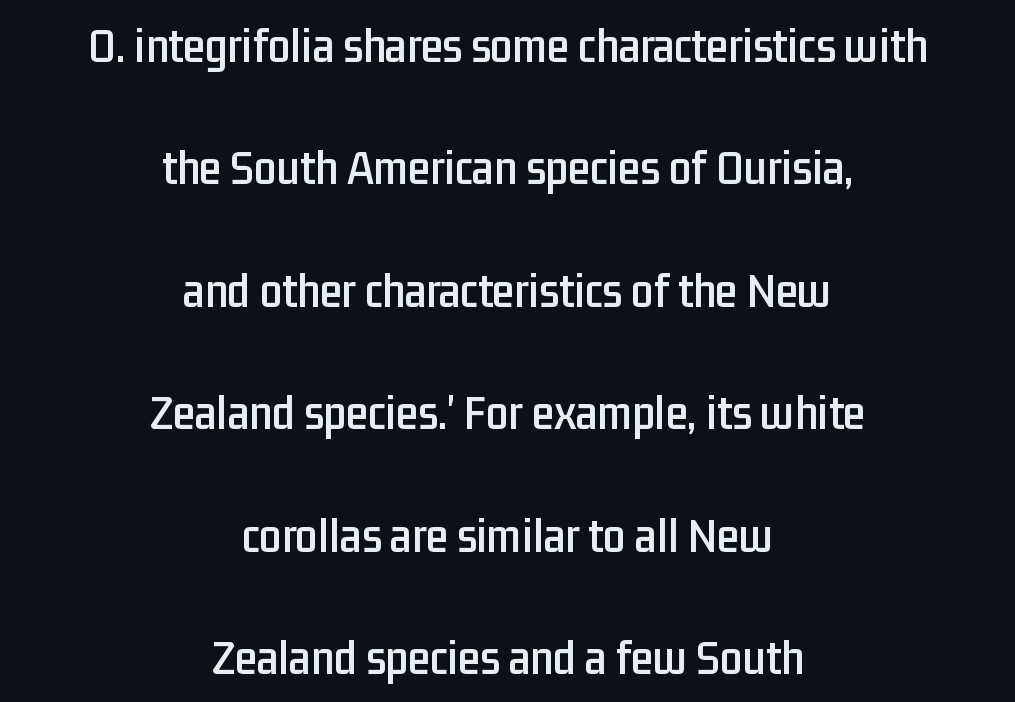
Check where the strokes stop: nothing finishes them off — pure sans. Compared with a flush-left layout, this one balances lines on the center instead. Do the characters align in a grid? No, the font is proportional. Italic: no, the glyphs are upright roman. Tracking value appears to be zero — textbook default spacing. Honestly, there is no underline to notice here at all.
